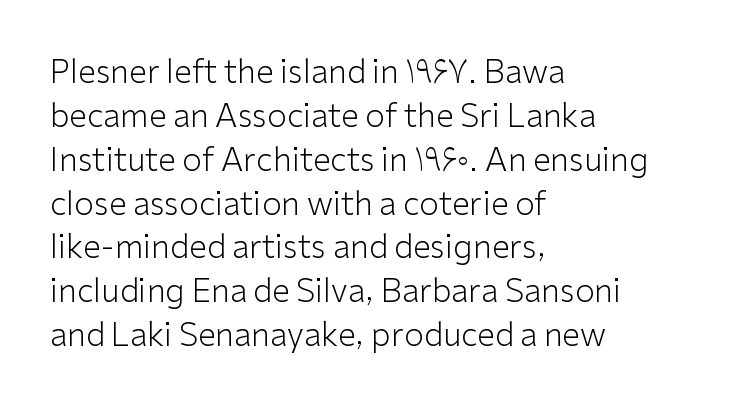
Think of a printed novel: that variable character pitch is what you see here. Characters follow at the spacing the type designer built in. The lettering holds an erect, upright posture throughout. The text was rendered using a sans face with plain stroke endings. The foot of each line stays bare and open. Nothing heavy about these letters — not bold at all.
